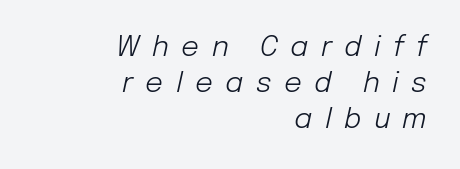
The weight would be labelled regular, book, light, or lighter still. Line ends are locked; line starts wander. Successive baselines arrive at the customary interval. What stands out about the letter spacing? Its width — letters are far apart.
